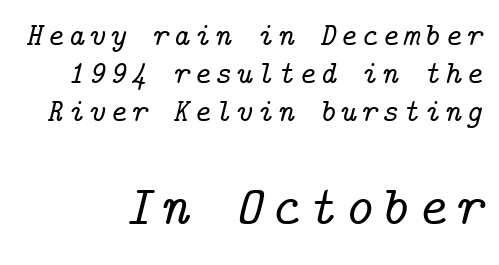
The string is rendered with underlining switched off. The letters carry serifs — small finishing strokes at the ends of their stems. Which of the two is more prominent by size? The second, at the bottom. The face used here has a pronounced slope to its letters.
